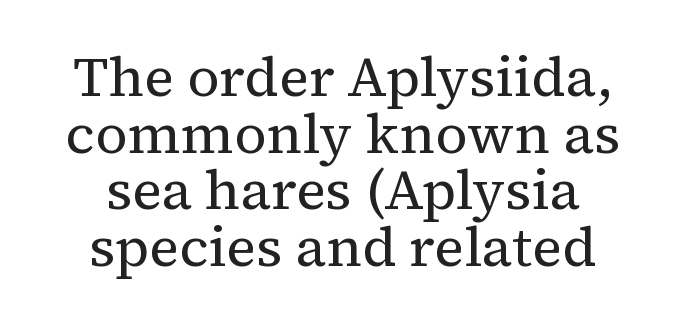
Is the type heavy? It reads as light-to-regular instead. Small tapered or slab feet sit at the stroke ends, so this counts as serif. Do the characters align in a grid? No, the font is proportional. Whoever set this chose condensed vertical rhythm over breathing room. The space directly below the letters is spotless.
